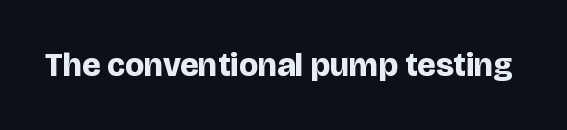
Each letter keeps its own natural width here, so spacing adapts to shape. The letters are bold, with thick, heavy strokes. Plain, unruled lines of type. Characters follow at the spacing the type designer built in. Designer's note — italics off, roman on.
